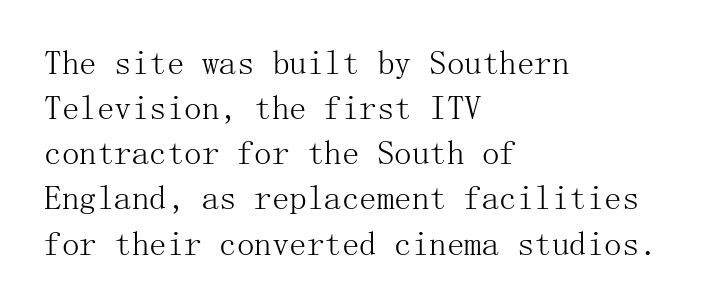
The line texture is even and compact thanks to regular tracking. Bare-footed words on every line. The letters look calm and open, with moderate or lighter stems. The space between consecutive lines is moderate.
